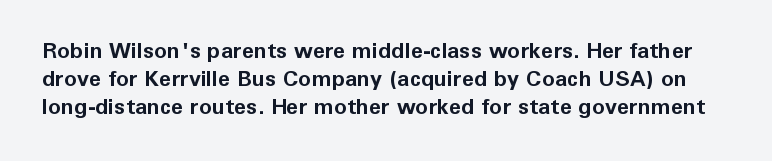
{"italic": "no", "bold": "yes", "underline": "no", "line_spacing": "normal", "line_spacing_ratio": 1.27, "letter_spacing": "normal", "letter_spacing_em": 0.0, "glyph_px": 22}
